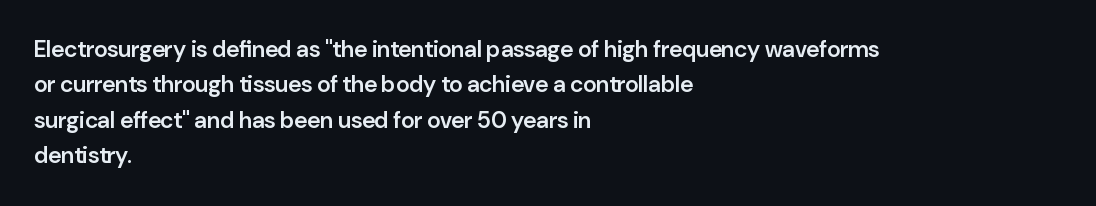
{"italic": "no", "bold": "semi", "underline": "no", "align": "left", "line_spacing": "normal", "line_spacing_ratio": 1.54, "letter_spacing": "normal", "letter_spacing_em": 0.0, "glyph_px": 23}
